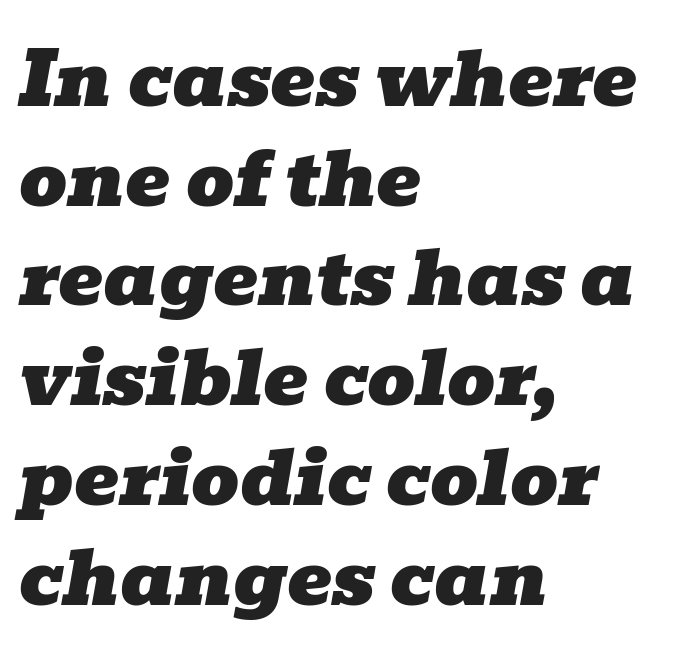
{"serif": "yes", "italic": "yes", "lean": "right", "slant_degrees": 10, "width": "wide", "stroke_contrast": "low", "x_height": "medium", "monospaced": "no", "underline": "no", "align": "left", "line_spacing": "normal", "line_spacing_ratio": 1.33, "letter_spacing": "normal", "letter_spacing_em": 0.0, "glyph_px": 75}
